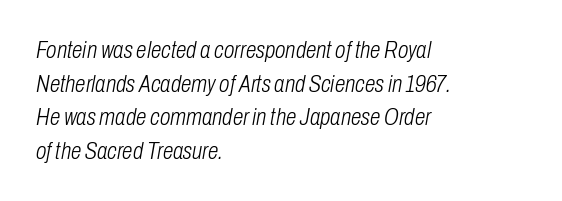
Casual observation: everything's shoved over to the left. Descenders hang freely into open space. The specimen reads as italic at a glance. The type is set solid horizontally, with unmodified tracking. A light-to-regular cut is what we see here. The rows are spaced the way most documents space them.
